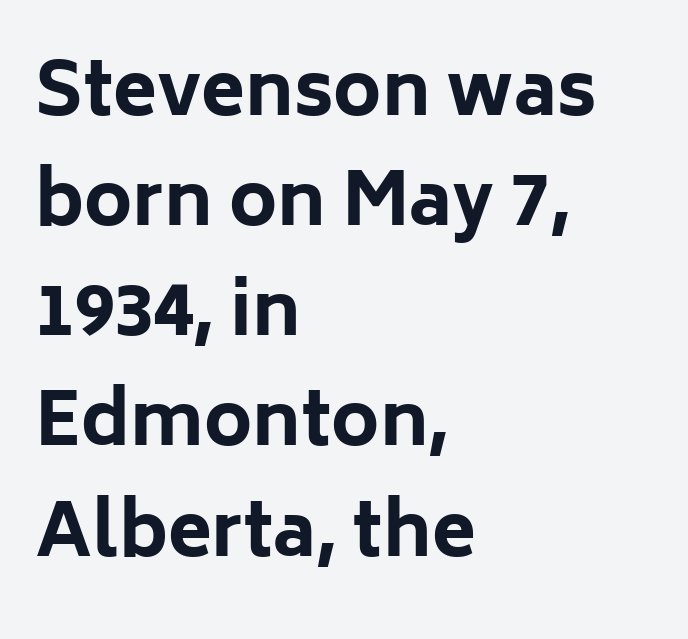
The typesetting leans heavy: a genuine bold. Underlining? Definitely not there. Each letter's strokes conclude bluntly, with no projecting serifs. The rendering uses natural spacing where letterforms have individual widths.
